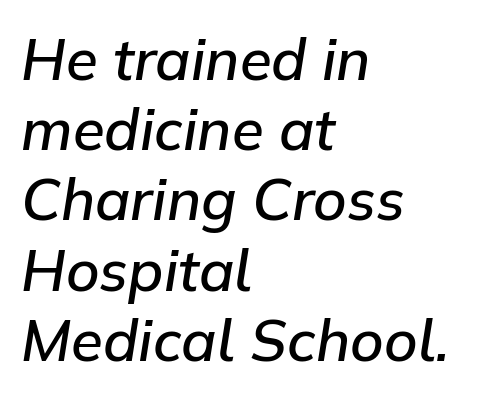
The image shows 58 px semibold type, italic (leaning right); set left-aligned, line spacing 1.21x, normal letter spacing, not underlined; low stroke contrast and a medium x-height.
